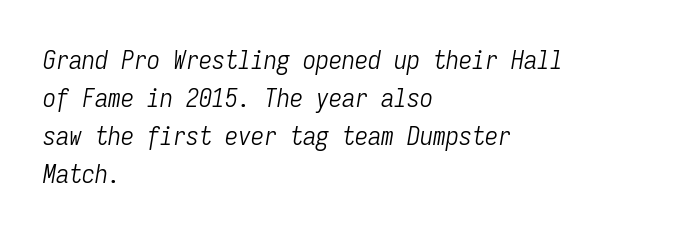
The image shows 26 px text type, italic (leaning right); set left-aligned, normal line spacing (1.46x), normal letter spacing, not underlined.
